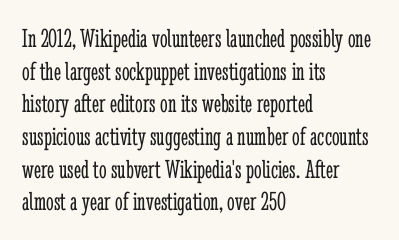
Q: Is the text bold? A: No.
Q: Is the text italic (slanted)? A: No, it is upright.
Q: Is the text underlined? A: No.
Q: How is the paragraph aligned? A: Left-aligned.
Q: Is the spacing between letters normal or unusually wide? A: Normal.
